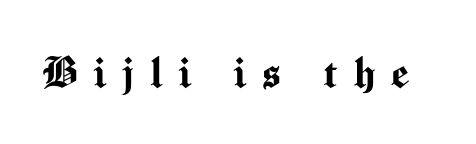
{"serif": "no", "italic": "no", "width": "normal", "stroke_contrast": "medium", "x_height": "medium", "monospaced": "no", "underline": "no", "letter_spacing": "wide", "letter_spacing_em": 0.31, "glyph_px": 51}
